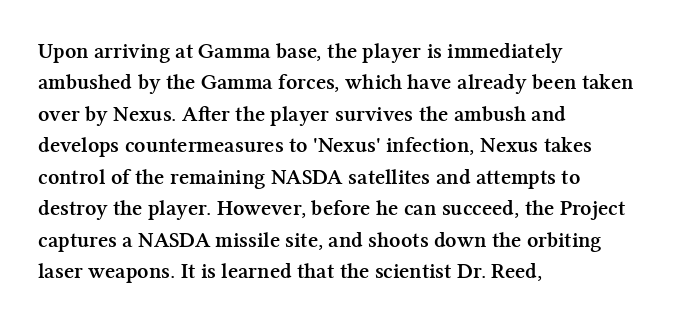
Q: Is the text bold? A: Yes.
Q: Is the text italic (slanted)? A: No, it is upright.
Q: Is the text underlined? A: No.
Q: How is the paragraph aligned? A: Left-aligned.
Q: Is the spacing between letters normal or unusually wide? A: Normal.
Q: Is the spacing between lines tight, normal or loose? A: Normal.
